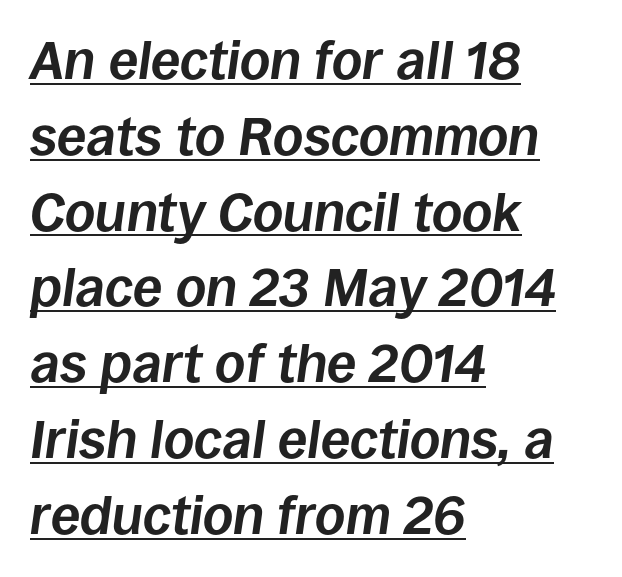
{"italic": "yes", "lean": "right", "slant_degrees": 8, "bold": "yes", "weight": "bold", "width": "normal", "stroke_contrast": "low", "x_height": "large", "monospaced": "no", "underline": "yes", "align": "left", "line_spacing": "normal", "line_spacing_ratio": 1.43, "letter_spacing": "normal", "letter_spacing_em": 0.0, "glyph_px": 53}
